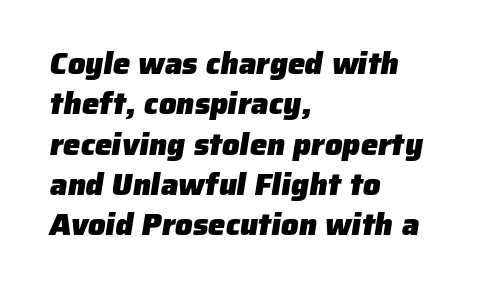
{"serif": "no", "bold": "yes", "weight": "heavy", "width": "normal", "stroke_contrast": "low", "x_height": "medium", "monospaced": "no", "underline": "no", "align": "left", "line_spacing": "normal", "line_spacing_ratio": 1.3, "letter_spacing": "normal", "letter_spacing_em": 0.0, "glyph_px": 31}
